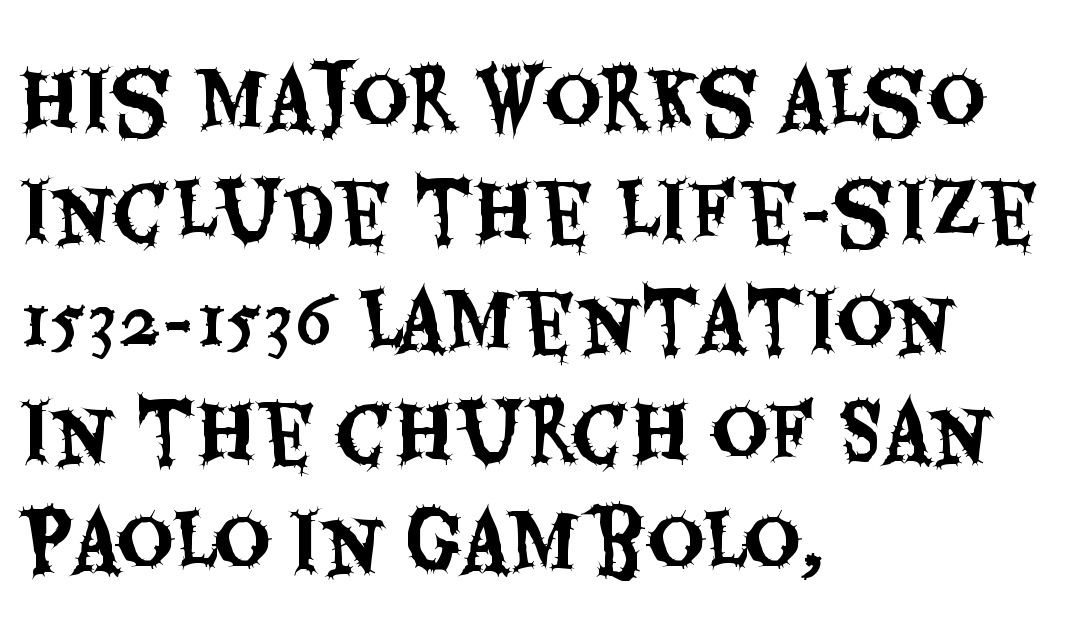
Spacing verdict: proportional, widths tailored to each character. The strip under each line holds only bare page. Each letter's strokes conclude bluntly, with no projecting serifs. This is roman type, the default non-slanted kind.
